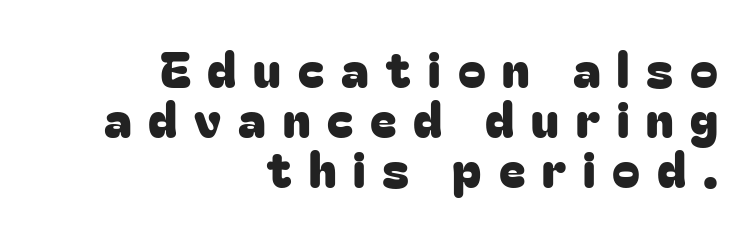
{"serif": "no", "italic": "no", "width": "normal", "stroke_contrast": "low", "x_height": "medium", "monospaced": "no", "underline": "no", "align": "right", "line_spacing": "tight", "line_spacing_ratio": 1.0, "letter_spacing": "wide", "letter_spacing_em": 0.34, "glyph_px": 50}
